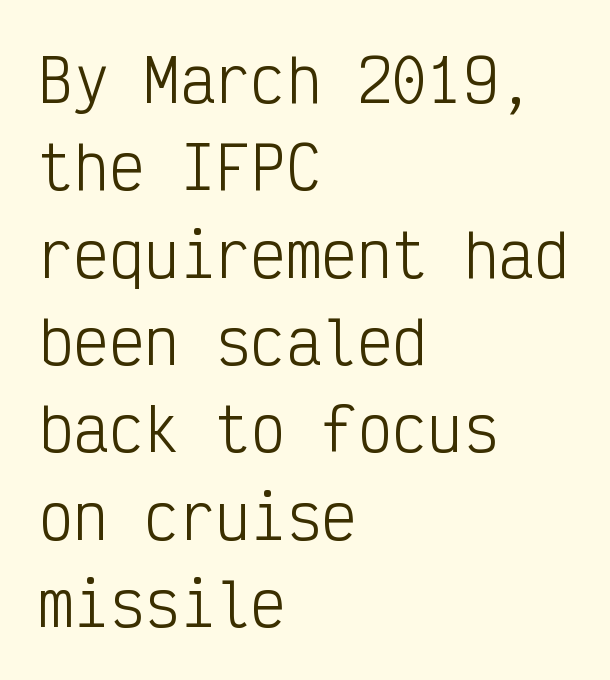
Q: Is the text bold? A: No.
Q: Is the text italic (slanted)? A: No, it is upright.
Q: Is the typeface a serif or a sans-serif typeface? A: Sans-serif.
Q: Is the text underlined? A: No.
Q: How is the paragraph aligned? A: Left-aligned.
Q: Is the spacing between letters normal or unusually wide? A: Normal.
Q: Is the spacing between lines tight, normal or loose? A: Normal.
Q: Width (condensed, normal, or wide)? A: Condensed.
Q: Stroke contrast? A: Low.
Q: x-height? A: Medium.
Q: Monospaced? A: Yes.
